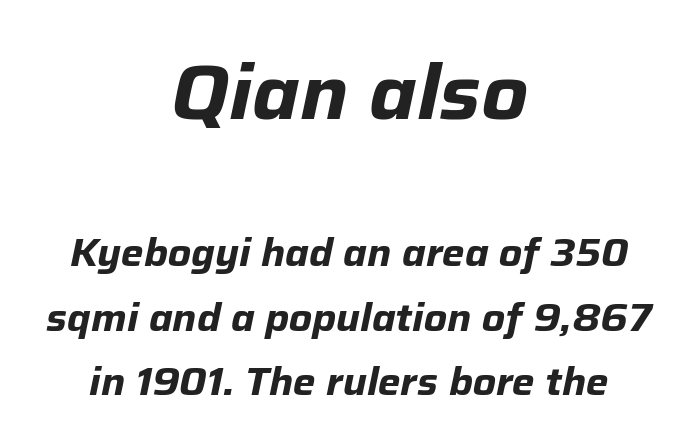
Q: Is the text bold? A: Yes.
Q: Is the text italic (slanted)? A: Yes, it leans right by about 12 degrees.
Q: Is the text underlined? A: No.
Q: How is the paragraph aligned? A: Centered.
Q: Is the spacing between letters normal or unusually wide? A: Normal.
Q: Is the spacing between lines tight, normal or loose? A: Normal.
Q: Which block of text is set in a larger size, the first (top) or the second (bottom)? A: The first (top) one.
Q: Width (condensed, normal, or wide)? A: Normal.
Q: Stroke contrast? A: Low.
Q: x-height? A: Medium.
Q: Monospaced? A: No.
